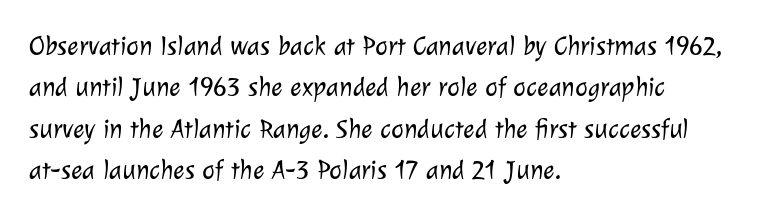
The image shows 27 px text type; set left-aligned, normal line spacing (1.53x), normal letter spacing, not underlined.
